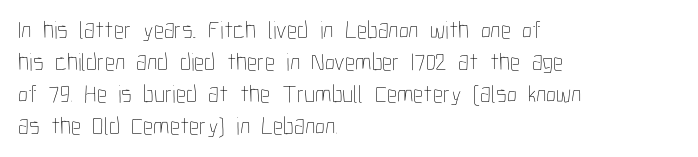
The image shows 25 px text type, upright; set left-aligned, normal line spacing (1.28x), normal letter spacing, not underlined.
